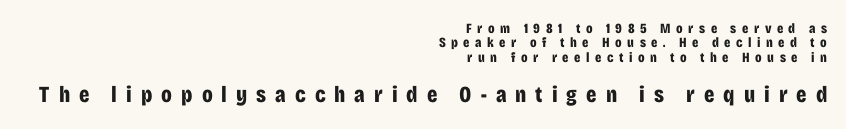
Weight: bold. The specimen omits any rule beneath the text block's lines. This rendering uses right alignment, leaving the left contour irregular. The face used here appears at its bigger size in the lower chunk.
